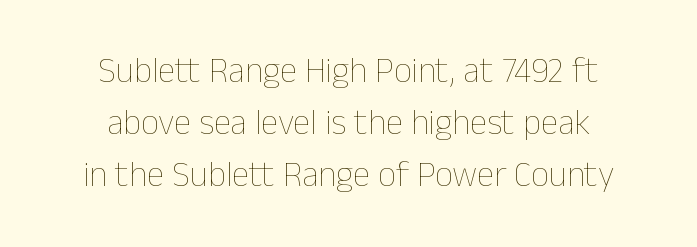
This rendering features lettering with no underline. Caption: multi-line text, centered on the measure. Think of a printed novel: that variable character pitch is what you see here. Here the glyphs are tracked normally, forming tight word shapes. The rendering uses a moderate line-height, typical for paragraphs. The strokes carry an ordinary text weight at most.
